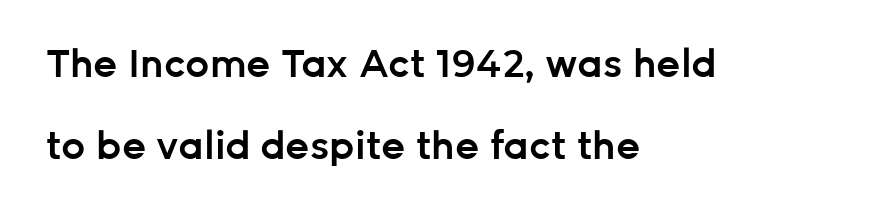
Q: Is the text bold? A: Semi-bold.
Q: Is the text italic (slanted)? A: No, it is upright.
Q: Is the typeface a serif or a sans-serif typeface? A: Sans-serif.
Q: Is the text underlined? A: No.
Q: How is the paragraph aligned? A: Left-aligned.
Q: Is the spacing between letters normal or unusually wide? A: Normal.
Q: Is the spacing between lines tight, normal or loose? A: Loose.
Q: Width (condensed, normal, or wide)? A: Normal.
Q: Stroke contrast? A: Low.
Q: x-height? A: Medium.
Q: Monospaced? A: No.
